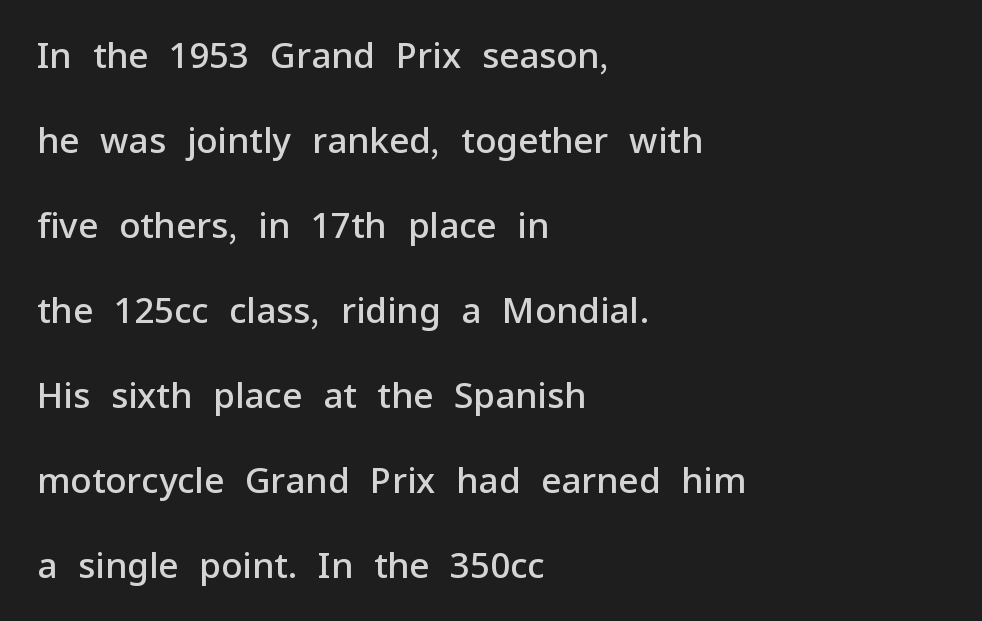
These words are printed semibold, heavier than regular yet not bold. Spacing verdict: proportional, widths tailored to each character. If you measured baseline to baseline, you'd find a long distance. The passage shown has conventional tracking throughout.
